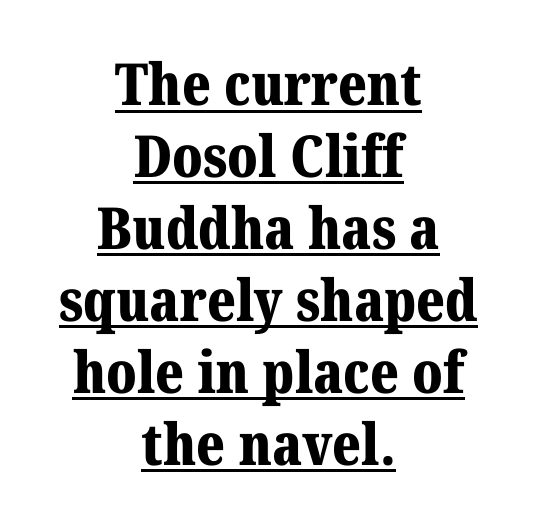
Q: Is the text bold? A: Yes.
Q: Is the text italic (slanted)? A: No, it is upright.
Q: Is the typeface a serif or a sans-serif typeface? A: Serif.
Q: Is the text underlined? A: Yes.
Q: How is the paragraph aligned? A: Centered.
Q: Is the spacing between letters normal or unusually wide? A: Normal.
Q: Width (condensed, normal, or wide)? A: Normal.
Q: Stroke contrast? A: Medium.
Q: x-height? A: Medium.
Q: Monospaced? A: No.
